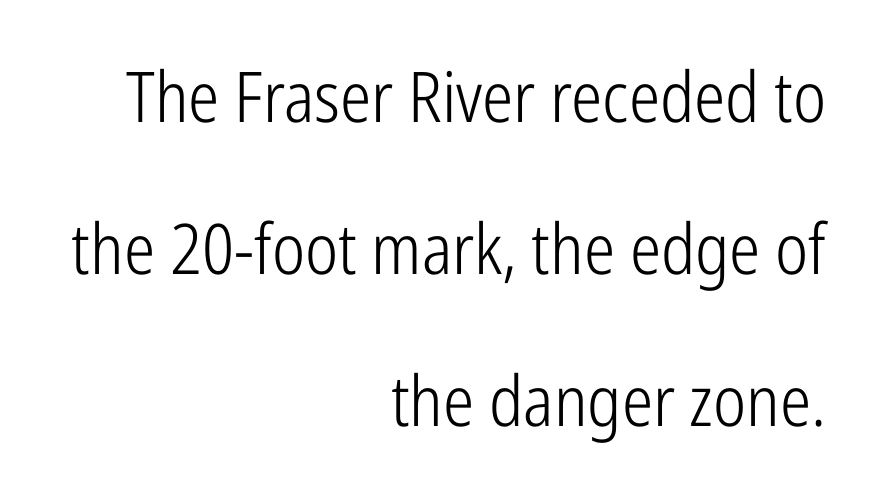
Underline: absent. Nothing sits at the stroke ends, so this counts as sans-serif. Looks like regular typesetting: each glyph gets only the width it needs. Leading is clearly above the norm, producing a sparse column.
